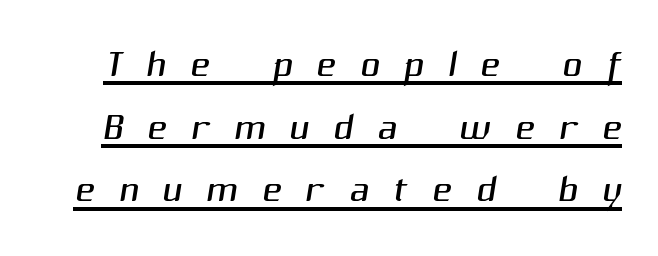
{"serif": "no", "bold": "no", "weight": "light", "width": "normal", "stroke_contrast": "medium", "x_height": "medium", "monospaced": "no", "underline": "yes", "line_spacing": "tight", "line_spacing_ratio": 1.14, "letter_spacing": "wide", "letter_spacing_em": 0.43, "glyph_px": 55}
